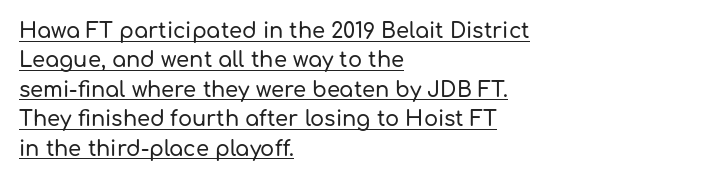
Q: Is the text italic (slanted)? A: No, it is upright.
Q: Is the text underlined? A: Yes.
Q: How is the paragraph aligned? A: Left-aligned.
Q: Is the spacing between letters normal or unusually wide? A: Normal.
Q: Is the spacing between lines tight, normal or loose? A: Normal.
